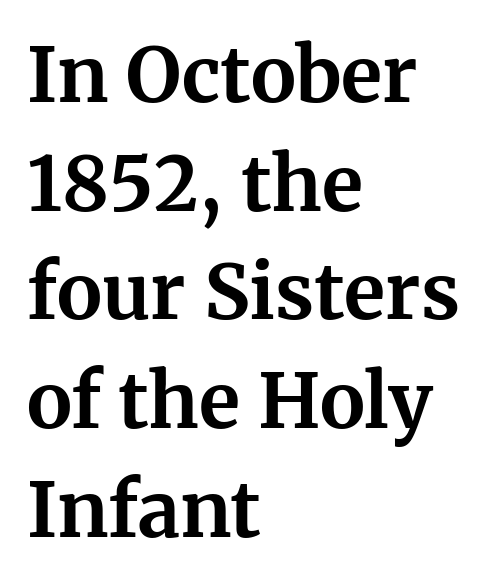
{"serif": "yes", "italic": "no", "bold": "yes", "weight": "bold", "width": "normal", "stroke_contrast": "medium", "x_height": "medium", "monospaced": "no", "underline": "no", "align": "left", "line_spacing": "normal", "line_spacing_ratio": 1.43, "letter_spacing": "normal", "letter_spacing_em": 0.0, "glyph_px": 76}
